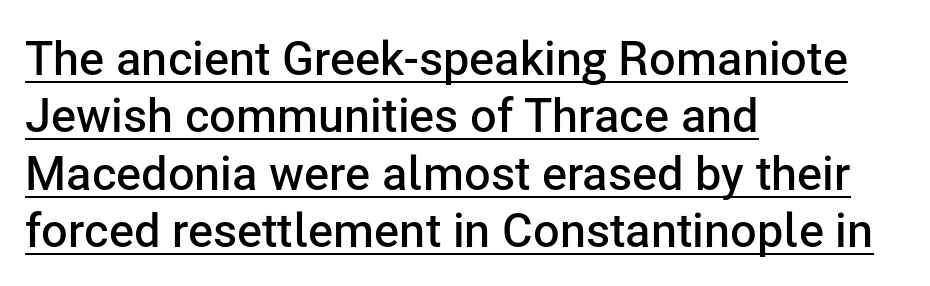
Q: Is the text bold? A: Semi-bold.
Q: Is the text italic (slanted)? A: No, it is upright.
Q: Is the typeface a serif or a sans-serif typeface? A: Sans-serif.
Q: Is the text underlined? A: Yes.
Q: How is the paragraph aligned? A: Left-aligned.
Q: Is the spacing between letters normal or unusually wide? A: Normal.
Q: Width (condensed, normal, or wide)? A: Normal.
Q: Stroke contrast? A: Low.
Q: x-height? A: Medium.
Q: Monospaced? A: No.
